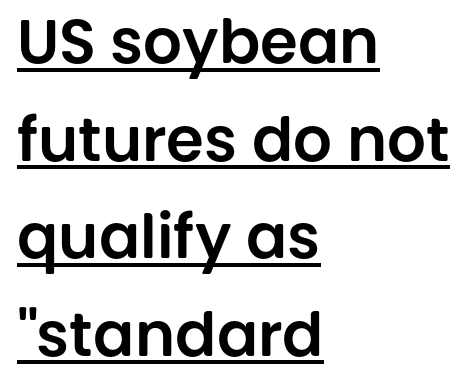
This is sans-serif lettering, the kind often seen on screens and signage. The face used here is proportionally spaced, like ordinary book or web type. Reading down the block, your eye returns to a fixed left position each line. Compared with undecorated copy, this sample adds a rule below the words. Designer's note — italics off, roman on. Tracking here is standard; glyphs follow each other at the usual distance.
